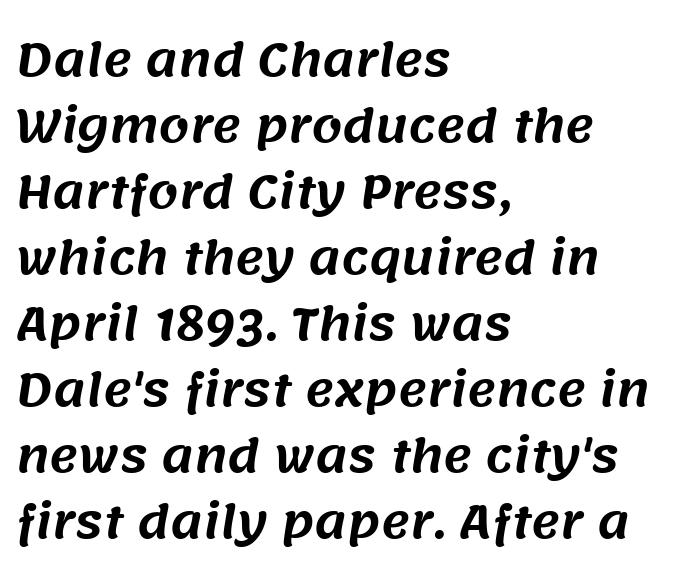
Looks like regular typesetting: each glyph gets only the width it needs. This sample keeps an unexceptional amount of space between lines. Typeset ragged right — the left edge is the straight one. Caption: standard tracking, unaltered. Examine the stroke ends and you'll find no serifs.
